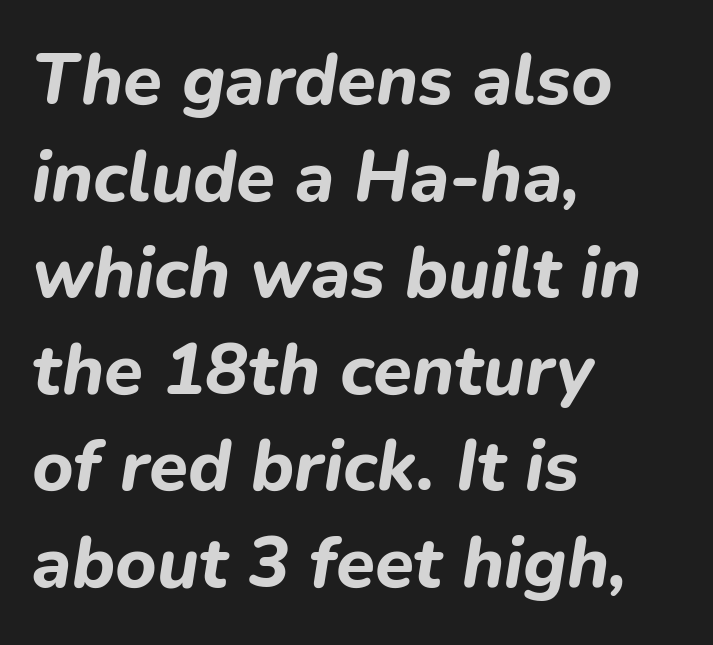
The image shows 71 px bold type, italic (leaning right); set left-aligned, normal line spacing (1.36x), normal letter spacing, not underlined; low stroke contrast and a medium x-height.
